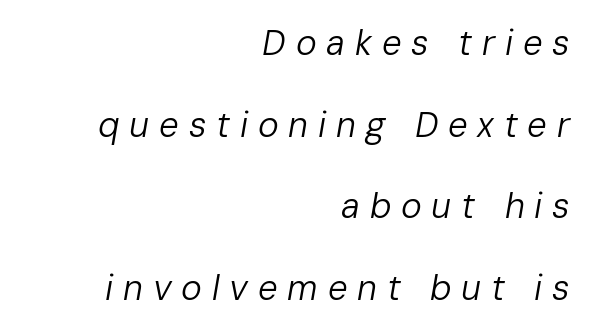
Q: Is the text bold? A: No.
Q: Is the text italic (slanted)? A: Yes, it leans right by about 10 degrees.
Q: Is the text underlined? A: No.
Q: How is the paragraph aligned? A: Right-aligned.
Q: Is the spacing between letters normal or unusually wide? A: Unusually wide.
Q: Is the spacing between lines tight, normal or loose? A: Loose.
Q: Width (condensed, normal, or wide)? A: Normal.
Q: Stroke contrast? A: Low.
Q: x-height? A: Medium.
Q: Monospaced? A: No.
